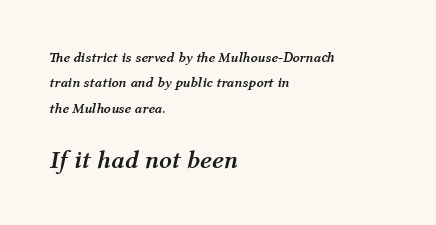
{"italic": "yes", "lean": "right", "slant_degrees": 12, "bold": "yes", "underline": "no", "align": "left", "line_spacing_ratio": 1.82, "letter_spacing": "normal", "letter_spacing_em": 0.0, "larger_block": "second", "size_ratio": 1.79, "glyph_px": 25}
